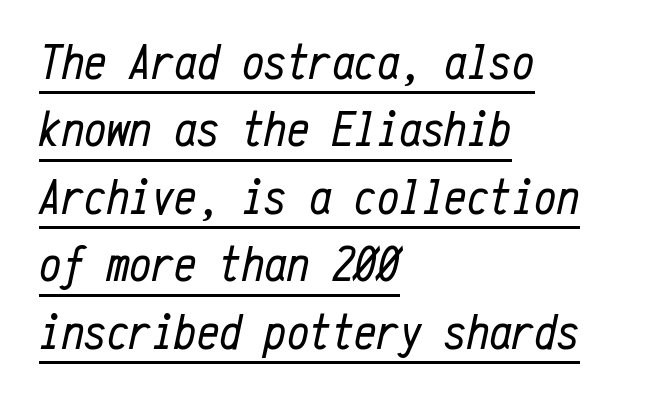
The image shows 50 px regular-weight, condensed type, italic (leaning right), monospaced; set left-aligned, normal line spacing (1.35x), normal letter spacing, underlined; low stroke contrast and a medium x-height.
